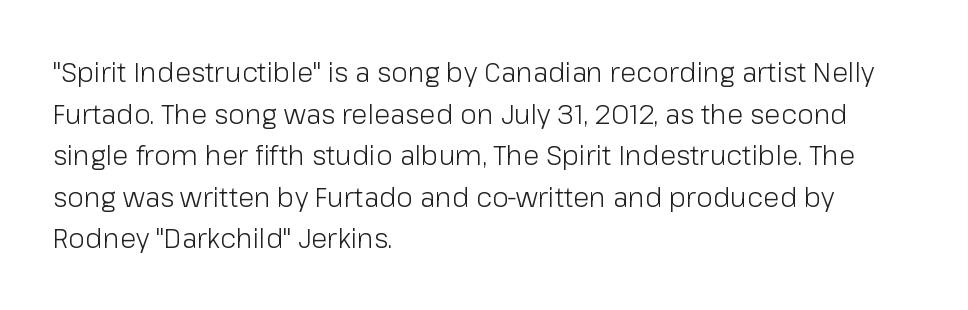
This sample uses an upright cut, with every glyph sitting square on the baseline. Lines of text with bare space underneath. The setting favours the left margin, as ordinary paragraphs usually do. Leading: standard. The typesetting does not lean heavy: it is not bold. You could call the tracking neutral — neither tight nor loose.
